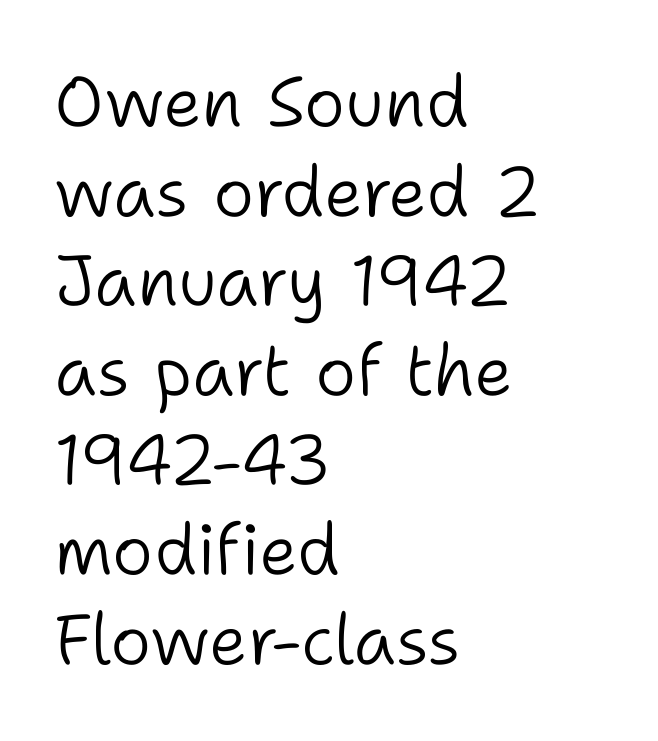
{"serif": "no", "italic": "no", "bold": "no", "weight": "light", "width": "normal", "stroke_contrast": "low", "x_height": "medium", "monospaced": "no", "underline": "no", "align": "left", "line_spacing": "normal", "line_spacing_ratio": 1.28, "letter_spacing": "normal", "letter_spacing_em": 0.0, "glyph_px": 70}
